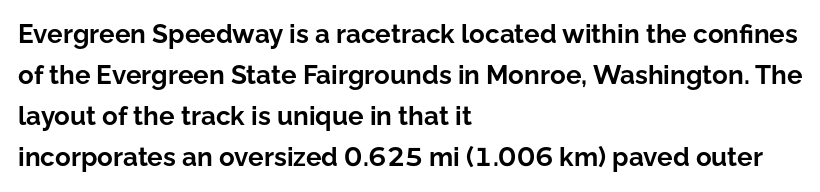
Q: Is the text bold? A: Yes.
Q: Is the text italic (slanted)? A: No, it is upright.
Q: Is the text underlined? A: No.
Q: How is the paragraph aligned? A: Left-aligned.
Q: Is the spacing between letters normal or unusually wide? A: Normal.
Q: Is the spacing between lines tight, normal or loose? A: Normal.
